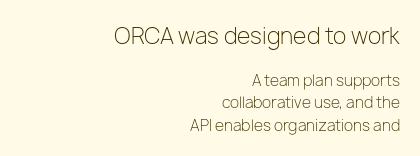
The image shows 22 px text type, upright; set right-aligned, normal line spacing (1.48x), normal letter spacing, not underlined; the first (top) block is 1.47x larger.
